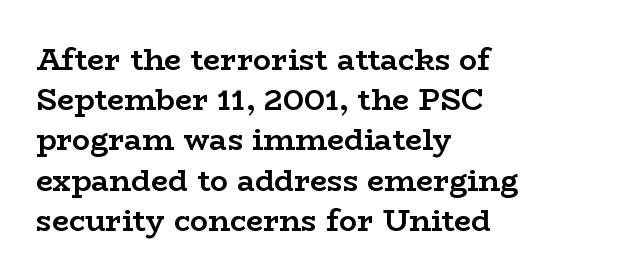
One glance says typical: line gaps are just what's usual. The rendering anchors every line to the left-hand side. Does the lettering tilt? It doesn't — this is upright. Strong, thick strokes mark this as bold type. The face used here is proportionally spaced, like ordinary book or web type.
